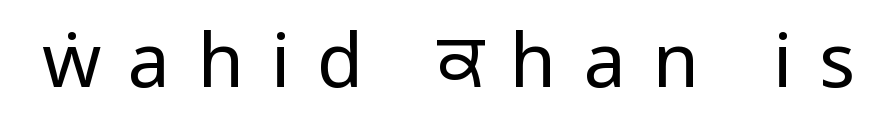
{"serif": "no", "italic": "no", "bold": "no", "weight": "regular", "width": "condensed", "stroke_contrast": "low", "x_height": "large", "monospaced": "no", "underline": "no", "letter_spacing": "wide", "letter_spacing_em": 0.36, "glyph_px": 75}
